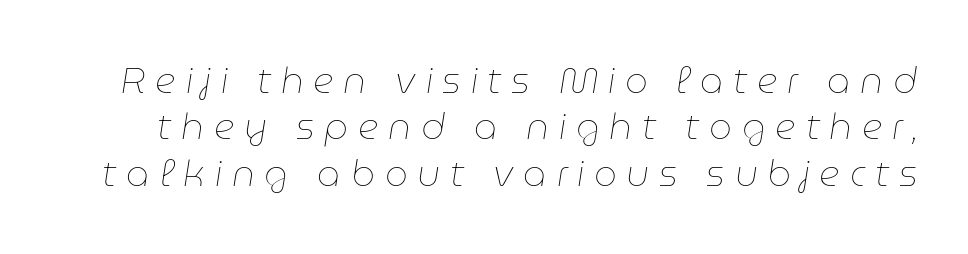
The image shows 36 px thin type, italic (leaning right); set normal line spacing (1.29x), unusually wide letter spacing (+0.27 em), not underlined; low stroke contrast and a medium x-height.
